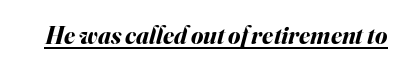
The image shows 25 px bold type, italic (leaning right); set normal letter spacing, underlined.
